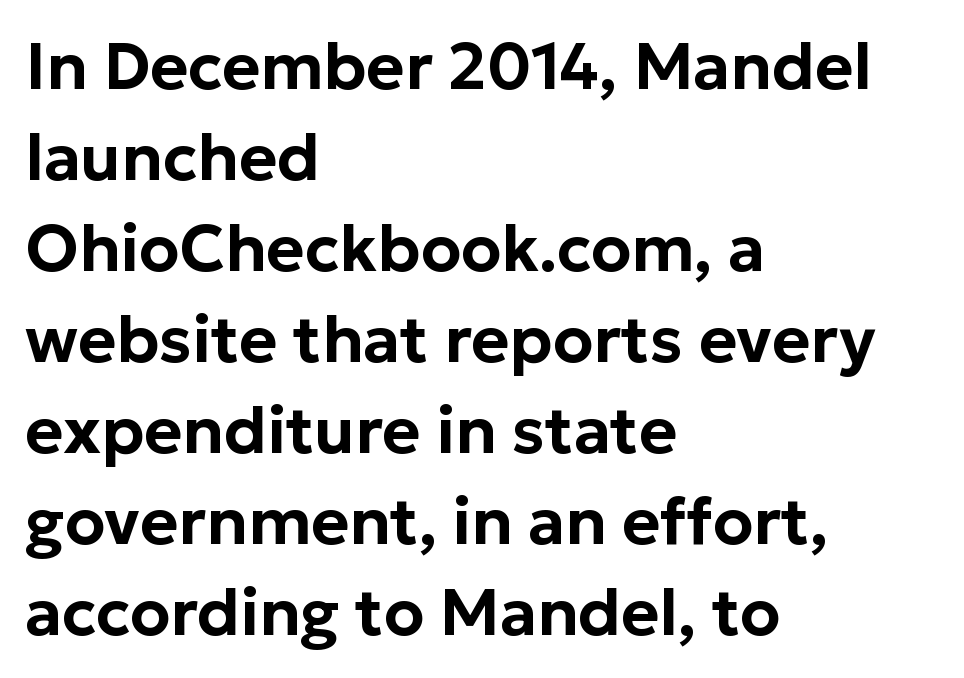
Q: Is the text italic (slanted)? A: No, it is upright.
Q: Is the typeface a serif or a sans-serif typeface? A: Sans-serif.
Q: Is the text underlined? A: No.
Q: How is the paragraph aligned? A: Left-aligned.
Q: Is the spacing between letters normal or unusually wide? A: Normal.
Q: Is the spacing between lines tight, normal or loose? A: Normal.
Q: Width (condensed, normal, or wide)? A: Normal.
Q: Stroke contrast? A: Low.
Q: x-height? A: Medium.
Q: Monospaced? A: No.
